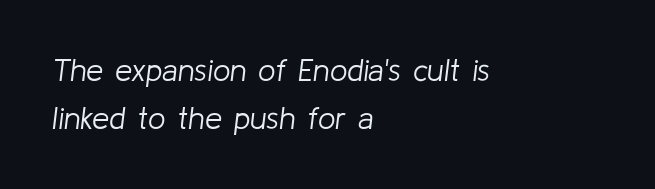
The image shows 31 px light type, italic (leaning right); set left-aligned, normal line spacing (1.56x), normal letter spacing, not underlined; low stroke contrast and a medium x-height.
